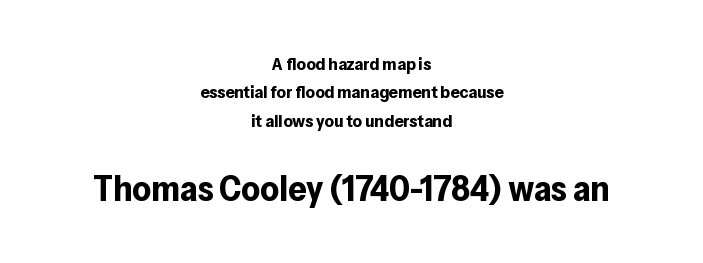
Examine the stroke ends and you'll find no serifs. These lines are rendered in a variable-pitch font. Nobody touched the tracking dial on this one. Each row of text sits above clean, open space. Does the leading feel generous? No, just average. Does the bottom block carry the larger type? Yes, it does.
